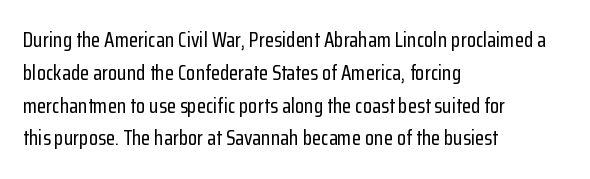
The image shows 21 px text type, upright; set left-aligned, normal line spacing (1.56x), normal letter spacing, not underlined.
